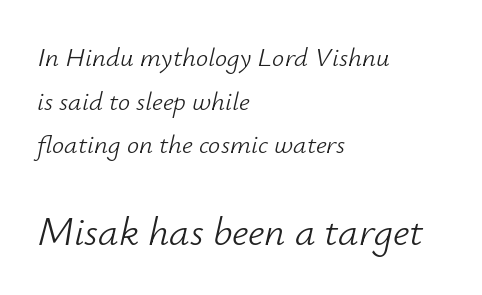
Here the glyphs are tracked normally, forming tight word shapes. The rendering applies a slant to the glyphs. The passage shown begins with its smaller block and ends with its larger one. Beneath every word, the page is bare.
